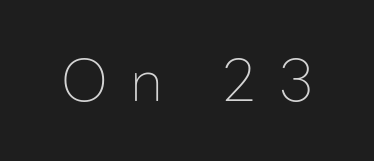
Q: Is the text bold? A: No.
Q: Is the text italic (slanted)? A: No, it is upright.
Q: Is the typeface a serif or a sans-serif typeface? A: Sans-serif.
Q: Is the text underlined? A: No.
Q: Is the spacing between letters normal or unusually wide? A: Unusually wide.
Q: Width (condensed, normal, or wide)? A: Normal.
Q: Stroke contrast? A: Low.
Q: x-height? A: Medium.
Q: Monospaced? A: No.
